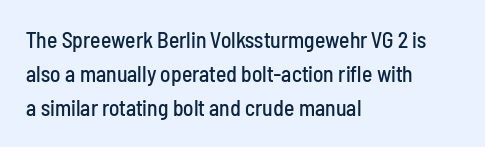
Q: Is the text italic (slanted)? A: No, it is upright.
Q: Is the text underlined? A: No.
Q: How is the paragraph aligned? A: Left-aligned.
Q: Is the spacing between letters normal or unusually wide? A: Normal.
Q: Is the spacing between lines tight, normal or loose? A: Normal.
